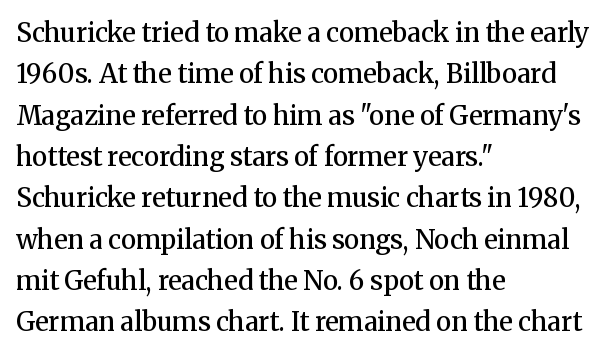
The lines are quadded left. Descenders hang freely into open space. Semibold letterforms, between regular and bold. Observe the ordinary spacing: letters are neighbours, not strangers.
